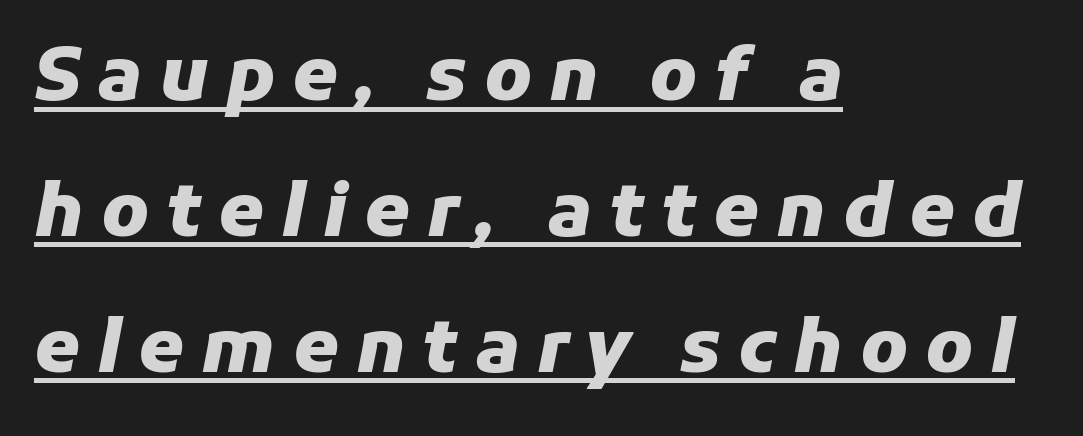
The image shows 73 px heavy type, italic (leaning right); set left-aligned, line spacing 1.86x, unusually wide letter spacing (+0.23 em), underlined; low stroke contrast and a medium x-height.
